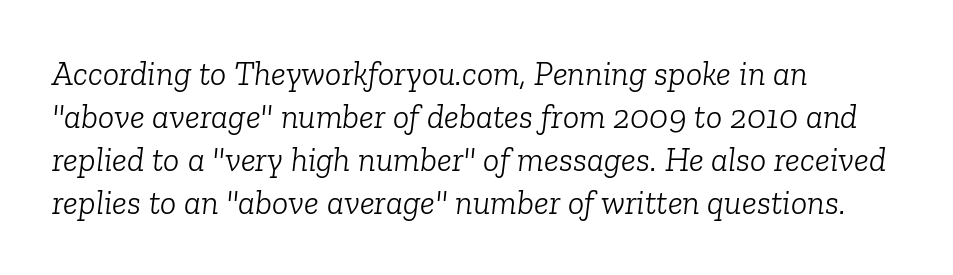
Q: Is the text bold? A: No.
Q: Is the text italic (slanted)? A: Yes, it leans right by about 6 degrees.
Q: Is the typeface a serif or a sans-serif typeface? A: Serif.
Q: Is the text underlined? A: No.
Q: How is the paragraph aligned? A: Left-aligned.
Q: Is the spacing between letters normal or unusually wide? A: Normal.
Q: Is the spacing between lines tight, normal or loose? A: Normal.
Q: Width (condensed, normal, or wide)? A: Normal.
Q: Stroke contrast? A: Low.
Q: x-height? A: Medium.
Q: Monospaced? A: No.
